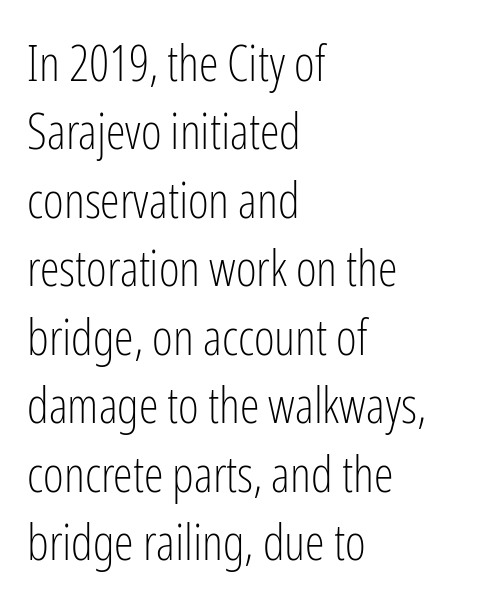
Varying glyph widths throughout — classic text-font behaviour. Notice how the passage keeps a crisp vertical edge on the left only. This sample uses an upright cut, with every glyph sitting square on the baseline. Vertically, the passage feels balanced, rows spaced as you'd expect.
